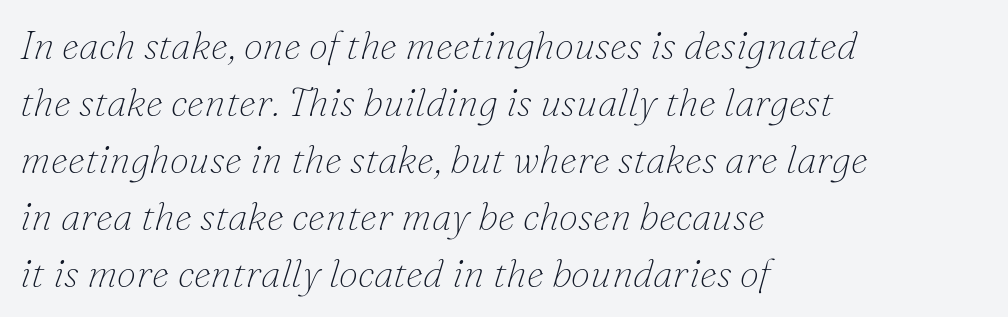
{"serif": "yes", "italic": "yes", "lean": "right", "slant_degrees": 16, "bold": "no", "weight": "thin", "width": "normal", "stroke_contrast": "low", "x_height": "small", "monospaced": "no", "underline": "no", "align": "left", "line_spacing": "normal", "line_spacing_ratio": 1.46, "letter_spacing": "normal", "letter_spacing_em": 0.0, "glyph_px": 39}
